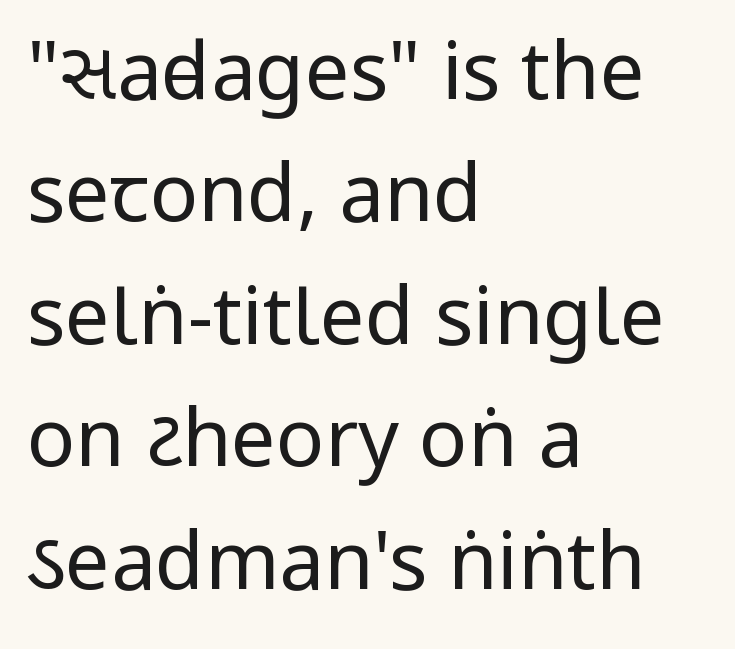
{"serif": "no", "italic": "no", "bold": "no", "weight": "regular", "width": "condensed", "stroke_contrast": "low", "underline": "no", "align": "left", "line_spacing": "normal", "line_spacing_ratio": 1.53, "letter_spacing": "normal", "letter_spacing_em": 0.0, "glyph_px": 80}
